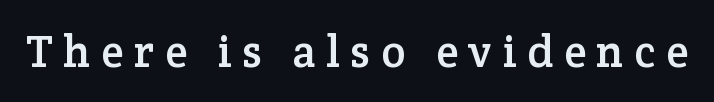
Q: Is the text italic (slanted)? A: No, it is upright.
Q: Is the typeface a serif or a sans-serif typeface? A: Serif.
Q: Is the text underlined? A: No.
Q: Is the spacing between letters normal or unusually wide? A: Unusually wide.
Q: Width (condensed, normal, or wide)? A: Normal.
Q: Stroke contrast? A: Low.
Q: x-height? A: Medium.
Q: Monospaced? A: No.
